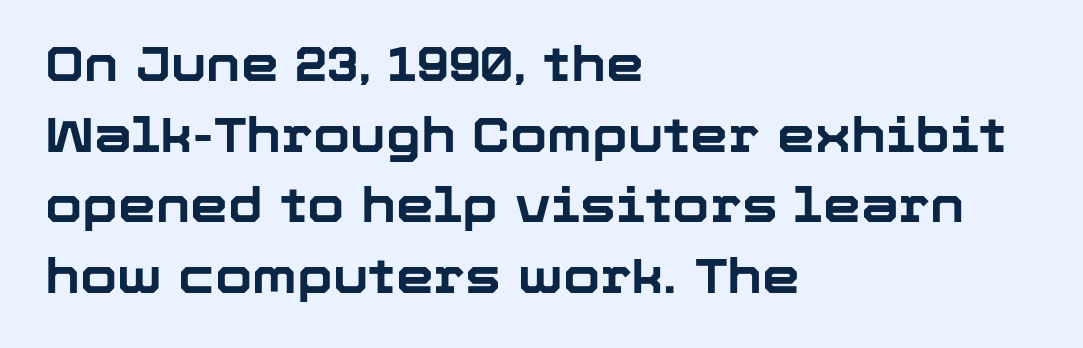
The image shows 48 px bold sans-serif type, upright; set left-aligned, normal line spacing (1.47x), normal letter spacing, not underlined; low stroke contrast and a medium x-height.
